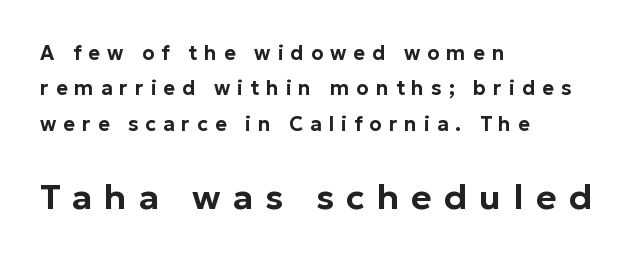
The string is rendered with underlining switched off. Small over large — that's the arrangement of the two blocks here. A typesetter would call this proportional, since set widths differ per character. These lines are set flush left with a ragged right edge. Does the lettering tilt? It doesn't — this is upright.
